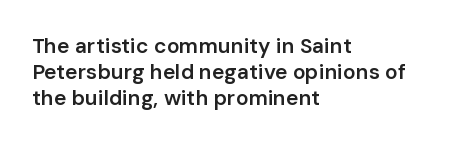
Q: Is the text bold? A: Semi-bold.
Q: Is the text italic (slanted)? A: No, it is upright.
Q: Is the text underlined? A: No.
Q: How is the paragraph aligned? A: Left-aligned.
Q: Is the spacing between letters normal or unusually wide? A: Normal.
Q: Is the spacing between lines tight, normal or loose? A: Normal.
